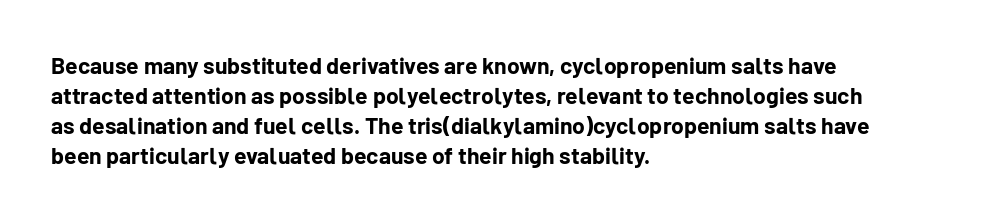
The image shows 23 px bold type, upright; set left-aligned, normal line spacing (1.3x), normal letter spacing, not underlined.
